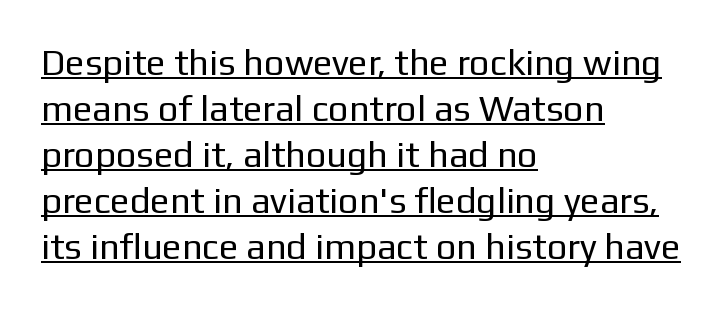
The typeface chosen for these lines omits serifs. Compared with typical body copy, the letter spacing here is the same. The sample's only ornament is a line tracing under the words. The typesetting does not lean heavy: it is not bold. These lines are rendered in a variable-pitch font. Each new line begins a customary step beneath the previous one.
